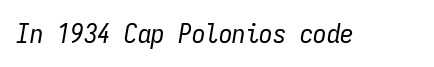
Rendered with sloped, italic letterforms. The strokes carry an ordinary text weight at most. How are the letters spaced? Ordinarily, with no added tracking. The zone under the glyphs is completely vacant.
